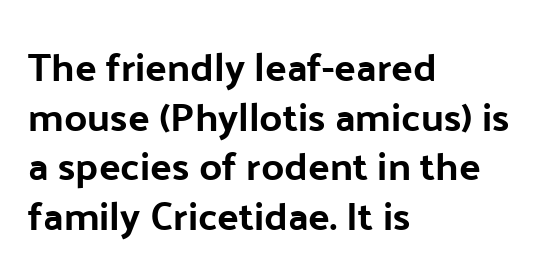
{"serif": "no", "italic": "no", "bold": "yes", "weight": "bold", "width": "normal", "stroke_contrast": "low", "x_height": "medium", "monospaced": "no", "underline": "no", "align": "left", "line_spacing_ratio": 1.24, "letter_spacing": "normal", "letter_spacing_em": 0.0, "glyph_px": 40}
